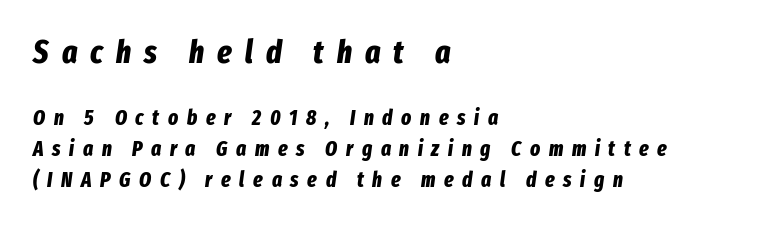
Q: Is the text bold? A: Yes.
Q: Is the text italic (slanted)? A: Yes, it leans right by about 8 degrees.
Q: Is the text underlined? A: No.
Q: How is the paragraph aligned? A: Left-aligned.
Q: Is the spacing between letters normal or unusually wide? A: Unusually wide.
Q: Is the spacing between lines tight, normal or loose? A: Normal.
Q: Which block of text is set in a larger size, the first (top) or the second (bottom)? A: The first (top) one.
Q: Width (condensed, normal, or wide)? A: Condensed.
Q: Stroke contrast? A: Low.
Q: x-height? A: Medium.
Q: Monospaced? A: No.
